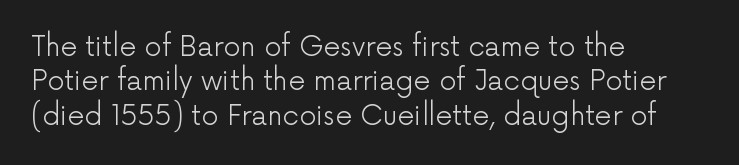
Q: Is the text bold? A: No.
Q: Is the text italic (slanted)? A: No, it is upright.
Q: Is the text underlined? A: No.
Q: How is the paragraph aligned? A: Left-aligned.
Q: Is the spacing between letters normal or unusually wide? A: Normal.
Q: Is the spacing between lines tight, normal or loose? A: Normal.
